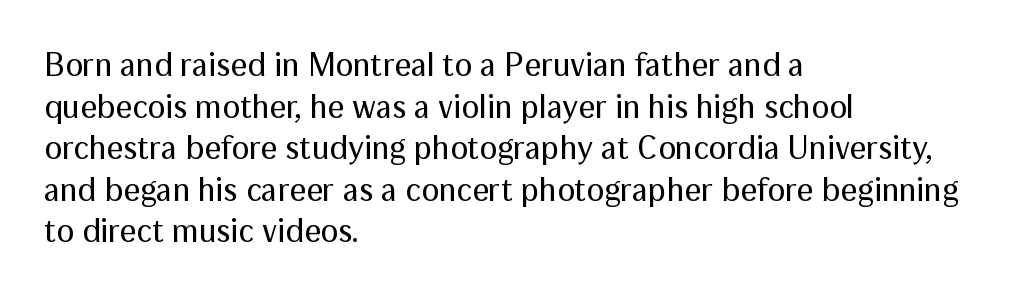
The image shows 33 px regular-weight sans-serif type, upright; set left-aligned, normal line spacing (1.26x), normal letter spacing, not underlined; medium stroke contrast and a medium x-height.
